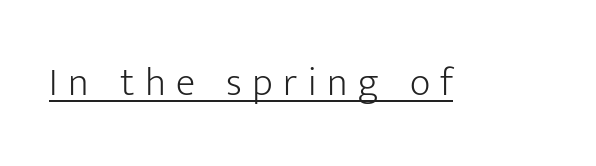
The image shows 40 px light sans-serif type, upright; set unusually wide letter spacing (+0.26 em), underlined; low stroke contrast and a medium x-height.
